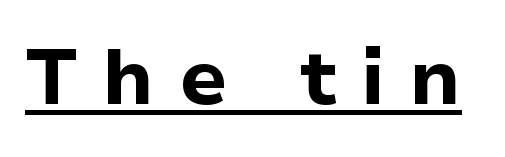
The image shows 78 px bold sans-serif type, upright; set unusually wide letter spacing (+0.31 em), underlined; low stroke contrast and a medium x-height.
